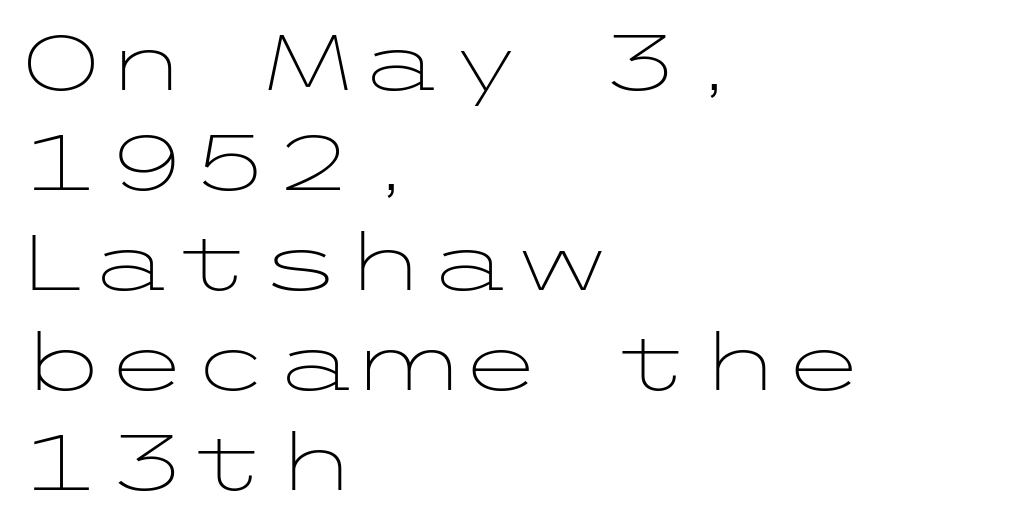
Letter spacing: default. The glyphs in this specimen are sans serif. Every row of glyphs begins at an identical x-position on the left. Successive baselines arrive at the customary interval. The passage shown is not bold in any degree. Each row of text sits above clean, open space.
